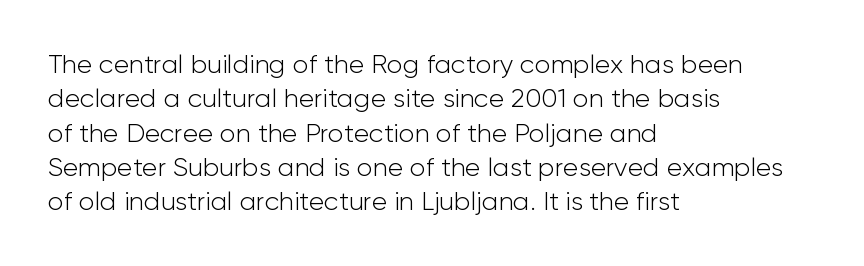
{"italic": "no", "bold": "no", "underline": "no", "align": "left", "line_spacing": "normal", "line_spacing_ratio": 1.32, "letter_spacing": "normal", "letter_spacing_em": 0.0, "glyph_px": 26}
